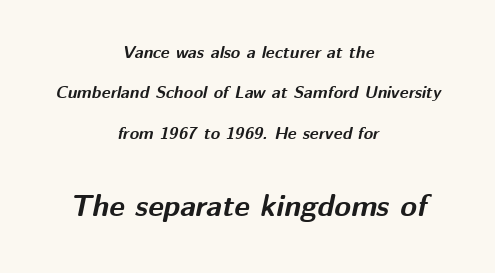
Q: Is the text bold? A: Yes.
Q: Is the text italic (slanted)? A: Yes, it leans right by about 12 degrees.
Q: Is the text underlined? A: No.
Q: How is the paragraph aligned? A: Centered.
Q: Is the spacing between letters normal or unusually wide? A: Normal.
Q: Is the spacing between lines tight, normal or loose? A: Loose.
Q: Which block of text is set in a larger size, the first (top) or the second (bottom)? A: The second (bottom) one.
Q: Width (condensed, normal, or wide)? A: Normal.
Q: Stroke contrast? A: Medium.
Q: x-height? A: Medium.
Q: Monospaced? A: No.
